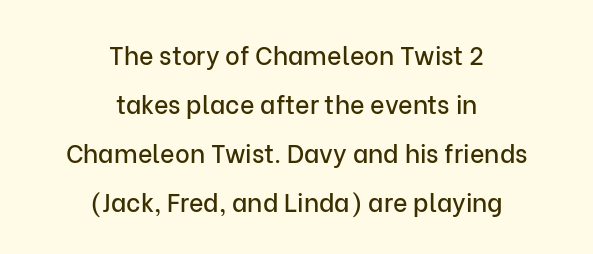
Here the glyphs are tracked normally, forming tight word shapes. The block of text is sparse from top to bottom, with ample space between rows. The type sits square on the baseline with zero lean. Every row of glyphs is offset so its center matches the block's center. Letters rest on an invisible, unmarked baseline.
